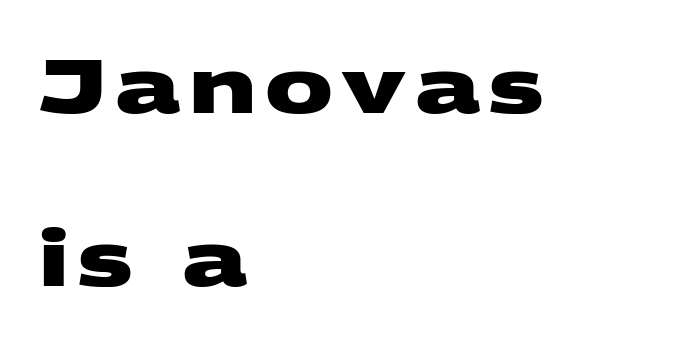
Q: Is the text bold? A: Yes.
Q: Is the typeface a serif or a sans-serif typeface? A: Sans-serif.
Q: Is the text underlined? A: No.
Q: How is the paragraph aligned? A: Left-aligned.
Q: Is the spacing between lines tight, normal or loose? A: Loose.
Q: Width (condensed, normal, or wide)? A: Wide.
Q: Stroke contrast? A: Medium.
Q: x-height? A: Large.
Q: Monospaced? A: No.
